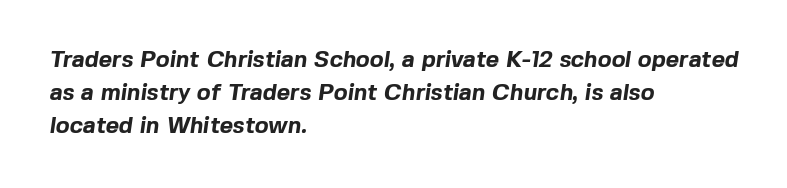
{"bold": "yes", "underline": "no", "align": "left", "line_spacing": "normal", "line_spacing_ratio": 1.44, "letter_spacing": "normal", "letter_spacing_em": 0.0, "glyph_px": 23}
